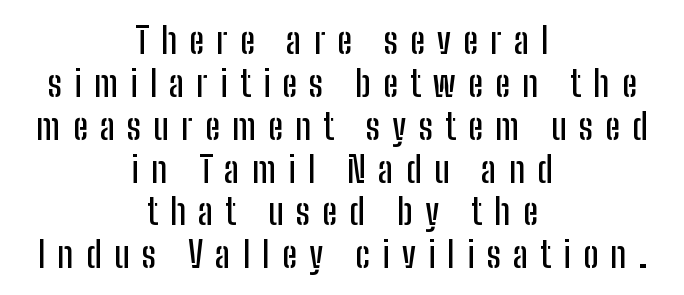
Someone cranked the tracking dial way up on this one. Lines of text with bare space underneath. This is roman type, the default non-slanted kind. The face used here is proportionally spaced, like ordinary book or web type. Visually the block forms a symmetrical silhouette, jagged on both flanks.
